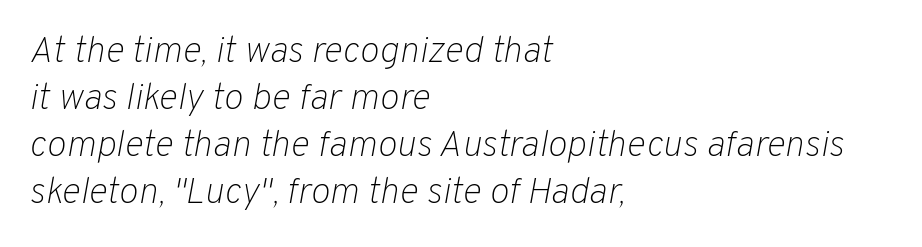
The image shows 37 px light type, italic (leaning right); set left-aligned, normal line spacing (1.27x), normal letter spacing, not underlined; low stroke contrast and a medium x-height.
